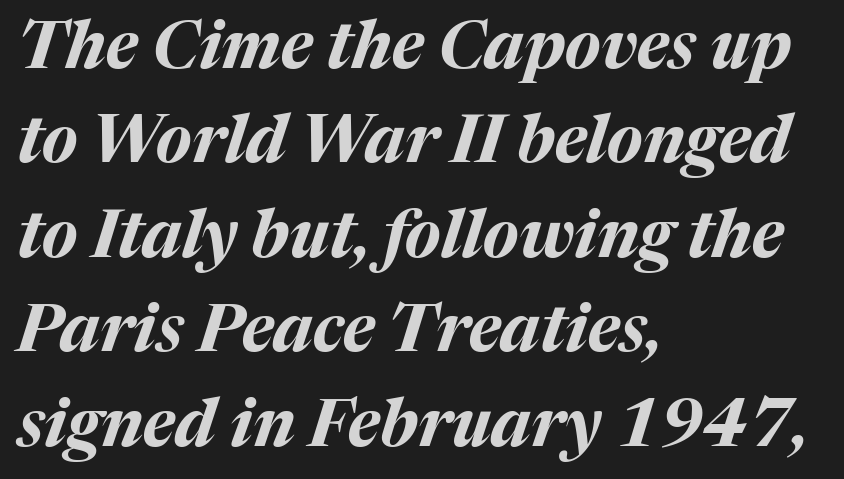
Q: Is the text bold? A: Yes.
Q: Is the text italic (slanted)? A: Yes, it leans right by about 17 degrees.
Q: Is the text underlined? A: No.
Q: How is the paragraph aligned? A: Left-aligned.
Q: Is the spacing between letters normal or unusually wide? A: Normal.
Q: Is the spacing between lines tight, normal or loose? A: Normal.
Q: Width (condensed, normal, or wide)? A: Normal.
Q: Stroke contrast? A: Medium.
Q: x-height? A: Medium.
Q: Monospaced? A: No.
